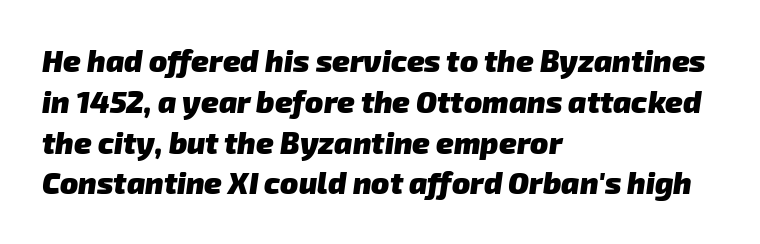
{"serif": "no", "bold": "yes", "weight": "heavy", "width": "normal", "stroke_contrast": "low", "x_height": "medium", "monospaced": "no", "underline": "no", "align": "left", "line_spacing": "normal", "line_spacing_ratio": 1.36, "letter_spacing": "normal", "letter_spacing_em": 0.0, "glyph_px": 30}
